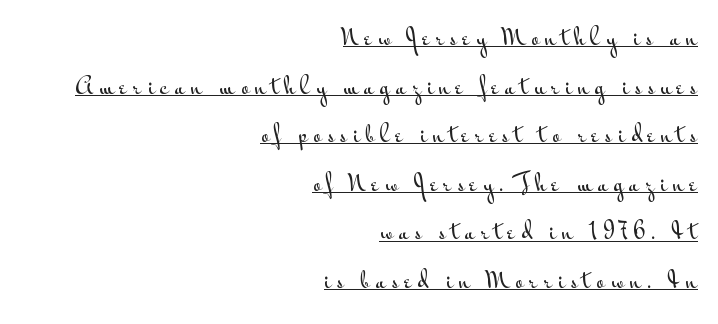
{"underline": "yes", "align": "right", "line_spacing": "loose", "line_spacing_ratio": 2.21, "letter_spacing": "wide", "letter_spacing_em": 0.27, "glyph_px": 22}
